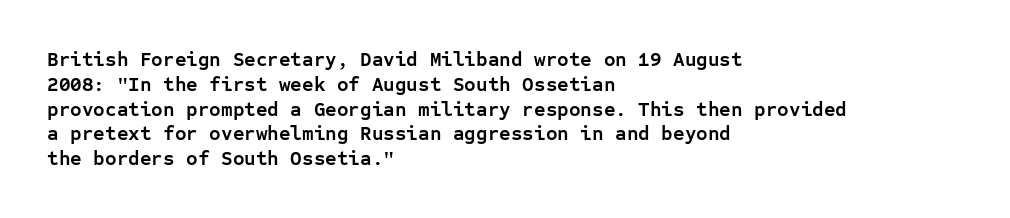
{"italic": "no", "bold": "yes", "underline": "no", "align": "left", "line_spacing_ratio": 1.24, "letter_spacing": "normal", "letter_spacing_em": 0.0, "glyph_px": 20}
